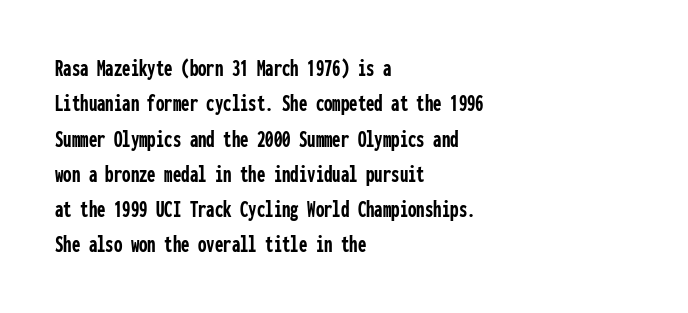
The image shows 24 px bold type, upright; set left-aligned, normal line spacing (1.47x), normal letter spacing, not underlined.
